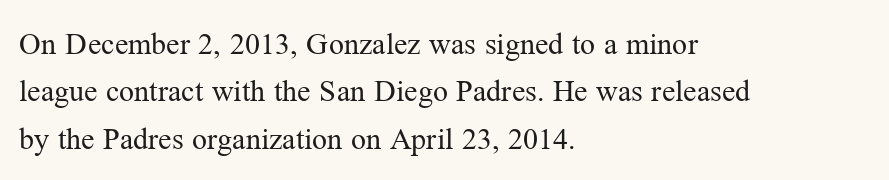
{"serif": "yes", "italic": "no", "bold": "no", "weight": "regular", "width": "normal", "stroke_contrast": "medium", "x_height": "medium", "monospaced": "no", "underline": "no", "align": "left", "line_spacing": "normal", "line_spacing_ratio": 1.58, "letter_spacing": "normal", "letter_spacing_em": 0.0, "glyph_px": 30}
